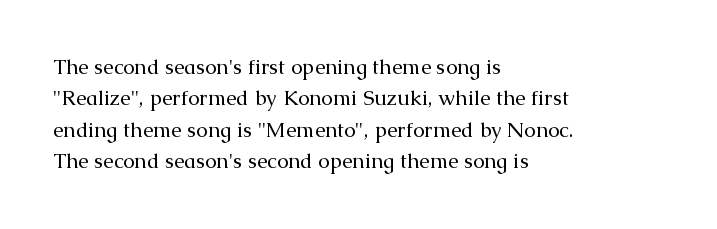
Q: Is the text bold? A: No.
Q: Is the text italic (slanted)? A: No, it is upright.
Q: Is the text underlined? A: No.
Q: How is the paragraph aligned? A: Left-aligned.
Q: Is the spacing between letters normal or unusually wide? A: Normal.
Q: Is the spacing between lines tight, normal or loose? A: Normal.
